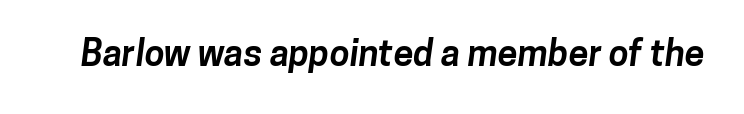
Is this a sans? Yes — the strokes have no serifs. Here the glyphs are tracked normally, forming tight word shapes. Do the characters align in a grid? No, the font is proportional. I'd describe the lettering as bold — thick and assertive.
